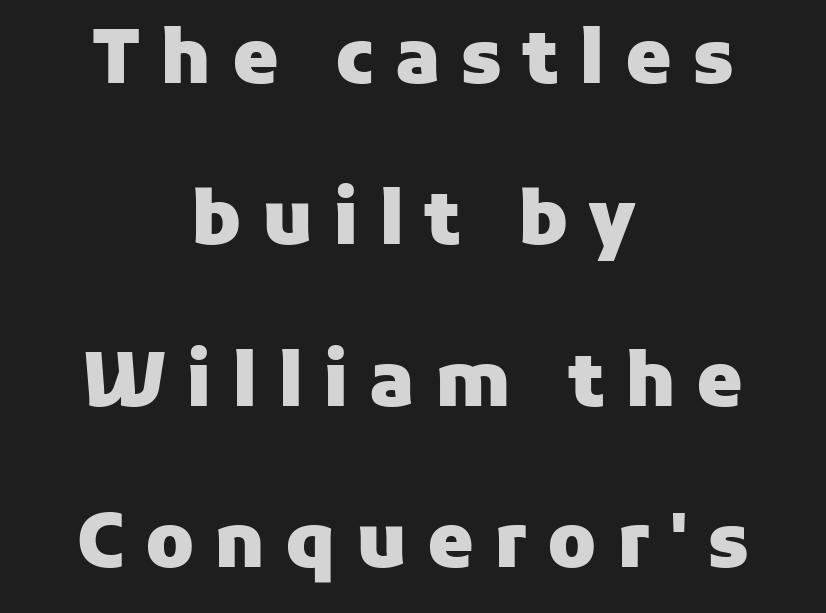
This sample is center-justified, so both line endings float freely. Unmarked baselines from the first word to the last. Successive baselines arrive slowly, with a big drop between each. This is sans-serif lettering, the kind often seen on screens and signage.
